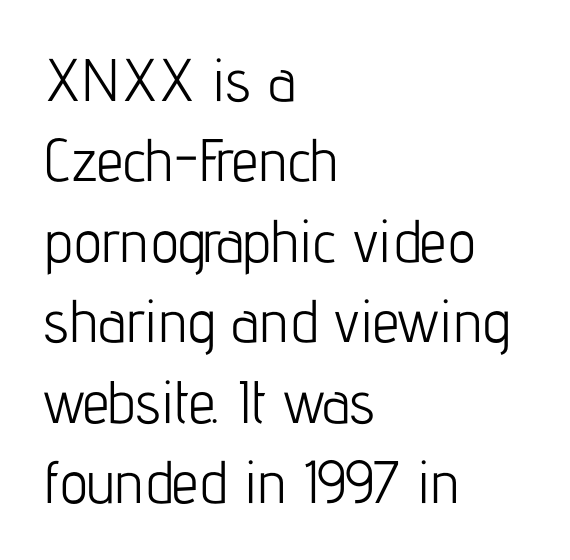
The image shows 60 px light, condensed sans-serif type, upright; set left-aligned, normal line spacing (1.34x), normal letter spacing, not underlined; low stroke contrast and a medium x-height.
